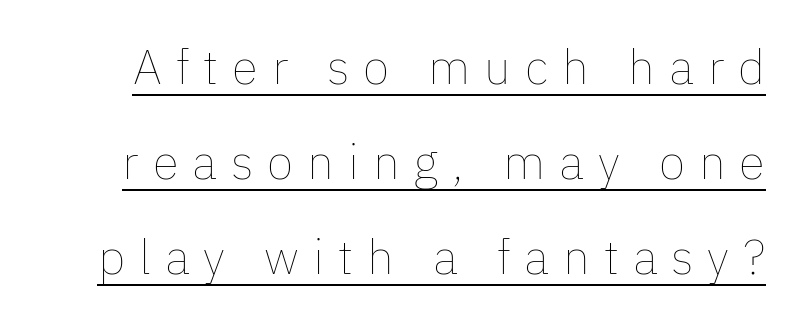
Q: Is the text bold? A: No.
Q: Is the text italic (slanted)? A: No, it is upright.
Q: Is the text underlined? A: Yes.
Q: Is the spacing between letters normal or unusually wide? A: Unusually wide.
Q: Is the spacing between lines tight, normal or loose? A: Loose.
Q: Width (condensed, normal, or wide)? A: Normal.
Q: Stroke contrast? A: Low.
Q: x-height? A: Medium.
Q: Monospaced? A: No.
